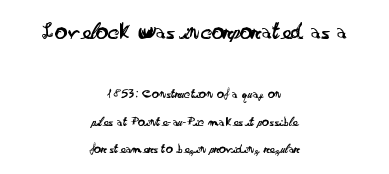
The image shows 25 px text type, upright; set centered, loose line spacing (1.94x), normal letter spacing, not underlined; the first (top) block is 1.79x larger.
